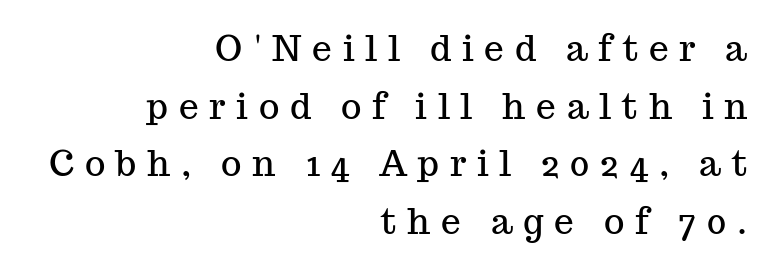
{"serif": "yes", "italic": "no", "width": "normal", "stroke_contrast": "medium", "x_height": "medium", "monospaced": "no", "underline": "no", "align": "right", "line_spacing": "normal", "line_spacing_ratio": 1.65, "letter_spacing": "wide", "letter_spacing_em": 0.31, "glyph_px": 35}
